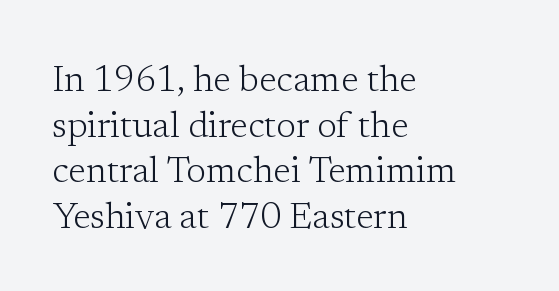
{"serif": "yes", "italic": "no", "bold": "no", "weight": "light", "width": "normal", "stroke_contrast": "low", "x_height": "medium", "monospaced": "no", "underline": "no", "align": "left", "line_spacing": "normal", "line_spacing_ratio": 1.27, "letter_spacing": "normal", "letter_spacing_em": 0.0, "glyph_px": 36}
